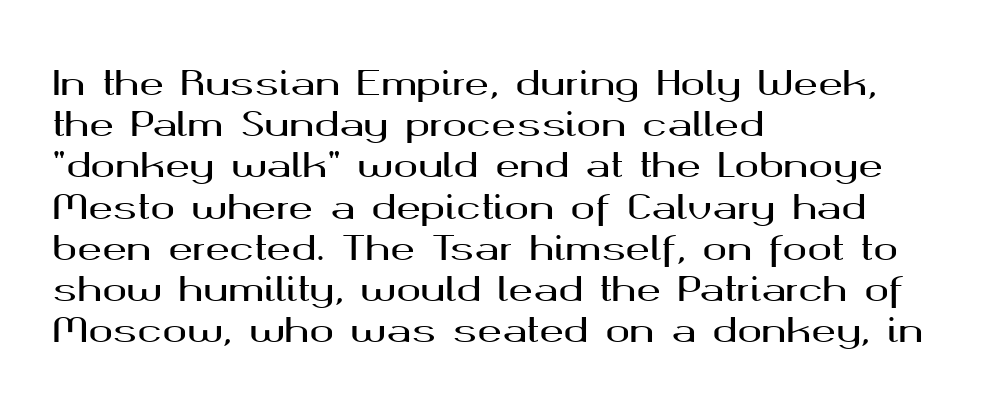
{"serif": "no", "italic": "no", "width": "wide", "stroke_contrast": "medium", "x_height": "medium", "monospaced": "no", "underline": "no", "align": "left", "line_spacing": "normal", "line_spacing_ratio": 1.25, "letter_spacing": "normal", "letter_spacing_em": 0.0, "glyph_px": 33}
